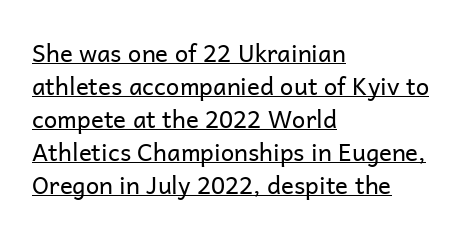
The image shows 24 px text type, upright; set left-aligned, normal line spacing (1.38x), normal letter spacing, underlined.
